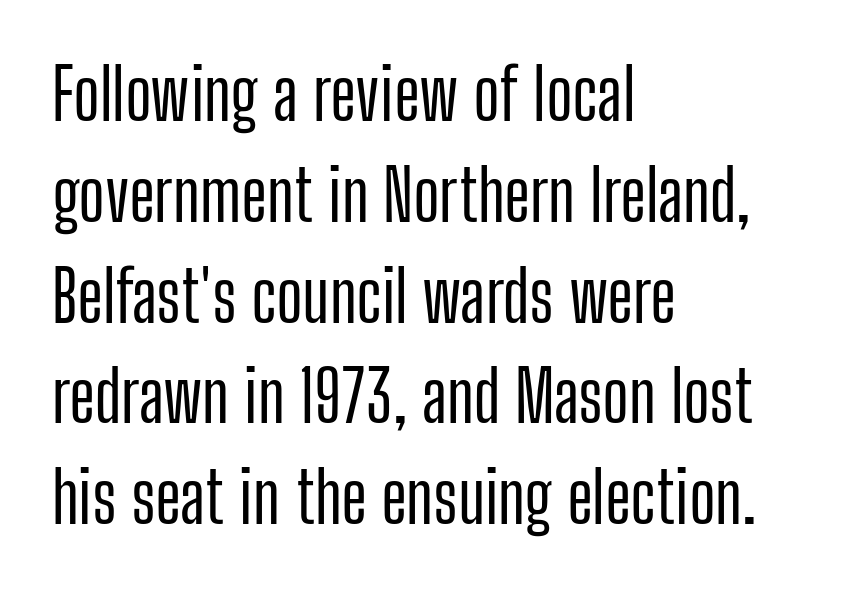
Visually the block forms a straight wall on the left and a jagged coastline on the right. Proportional: the letters do not fall into vertical columns. This rendering leaves character spacing at its baseline value. Each row of text sits above clean, open space. The text was rendered using a sans face with plain stroke endings. Do the letters lean? They stand straight.
